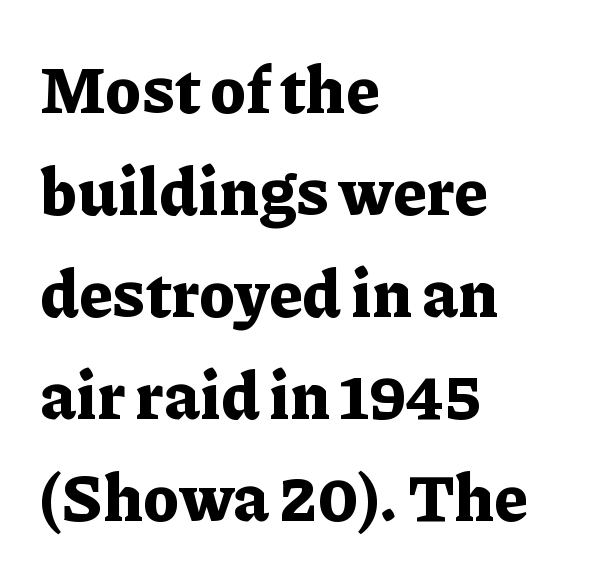
The face used here has the dense, thick strokes of a bold. Line beginnings align vertically; line endings do not. The text was rendered using a seriffed face with decorative stroke endings. Any mark beneath the type? The region is blank.
